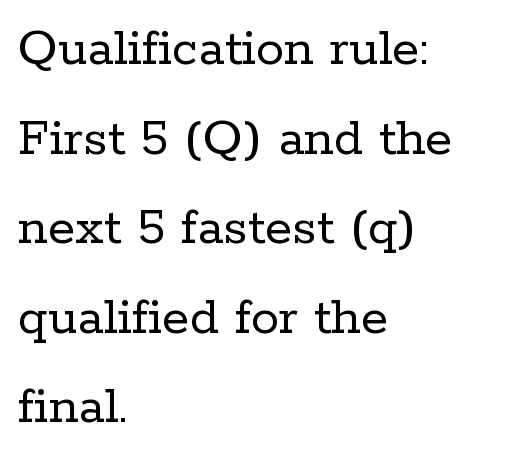
Regarding serifs, this sample has them. Compared with typical paragraphs, the rows here are spaced about the same. No heavy texture on the line: the type isn't bold. Is this a fixed-width face? No — the glyphs have proportional, varying widths. The rendering anchors every line to the left-hand side. Compared with typical body copy, the letter spacing here is the same.
